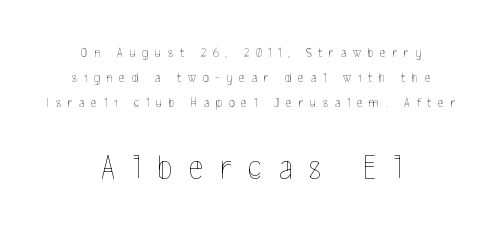
Q: Is the text bold? A: No.
Q: Is the text italic (slanted)? A: No, it is upright.
Q: Is the text underlined? A: No.
Q: How is the paragraph aligned? A: Centered.
Q: Is the spacing between letters normal or unusually wide? A: Unusually wide.
Q: Which block of text is set in a larger size, the first (top) or the second (bottom)? A: The second (bottom) one.
Q: Width (condensed, normal, or wide)? A: Condensed.
Q: x-height? A: Medium.
Q: Monospaced? A: No.
